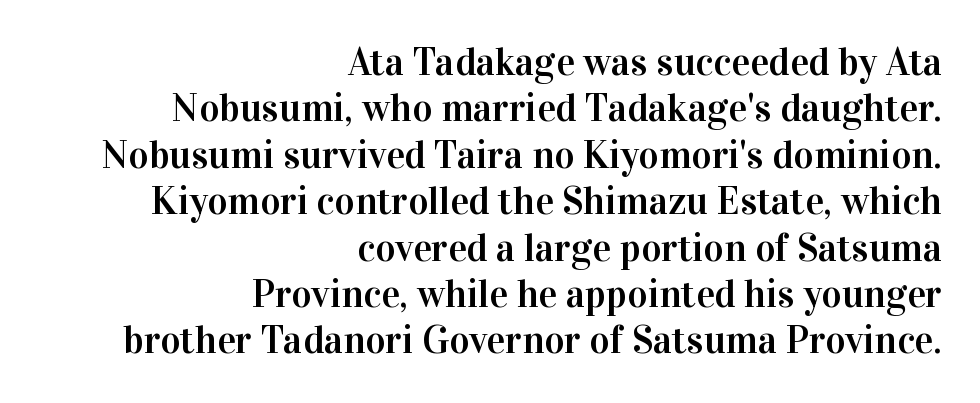
Q: Is the text italic (slanted)? A: No, it is upright.
Q: Is the typeface a serif or a sans-serif typeface? A: Serif.
Q: Is the text underlined? A: No.
Q: How is the paragraph aligned? A: Right-aligned.
Q: Is the spacing between letters normal or unusually wide? A: Normal.
Q: Width (condensed, normal, or wide)? A: Normal.
Q: Stroke contrast? A: High.
Q: x-height? A: Medium.
Q: Monospaced? A: No.
